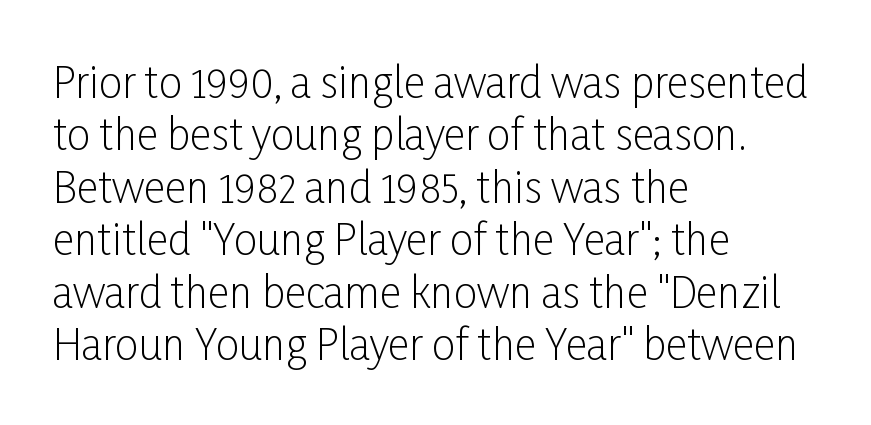
The image shows 42 px light, condensed sans-serif type, upright; set left-aligned, normal line spacing (1.25x), normal letter spacing, not underlined; low stroke contrast and a medium x-height.
